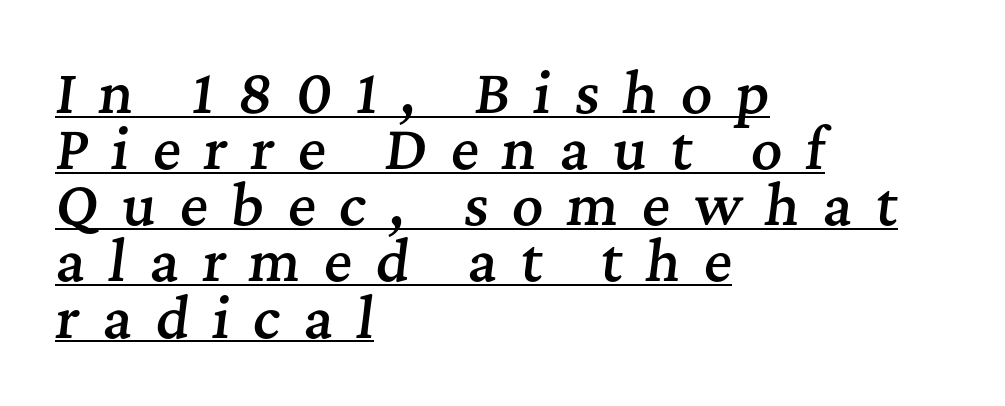
{"serif": "yes", "italic": "yes", "lean": "right", "slant_degrees": 7, "bold": "semi", "weight": "semibold", "width": "normal", "stroke_contrast": "medium", "x_height": "medium", "monospaced": "no", "underline": "yes", "align": "left", "line_spacing": "tight", "line_spacing_ratio": 1.04, "letter_spacing": "wide", "letter_spacing_em": 0.43, "glyph_px": 54}
